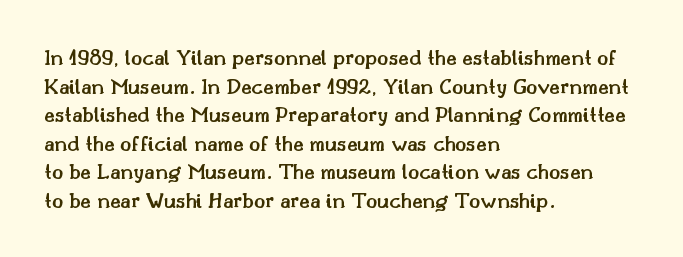
{"italic": "no", "bold": "semi", "underline": "no", "align": "left", "line_spacing_ratio": 1.24, "letter_spacing": "normal", "letter_spacing_em": 0.0, "glyph_px": 23}
